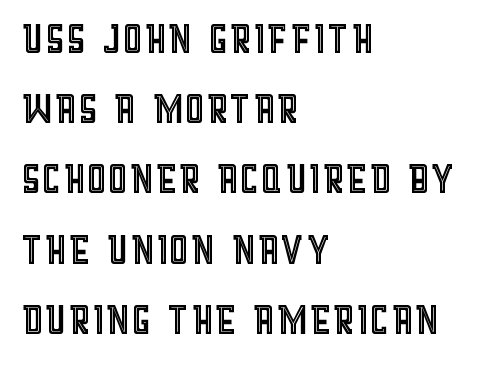
{"italic": "no", "width": "condensed", "x_height": "large", "monospaced": "no", "underline": "no", "align": "left", "line_spacing": "normal", "line_spacing_ratio": 1.3, "letter_spacing": "normal", "letter_spacing_em": 0.0, "glyph_px": 54}
